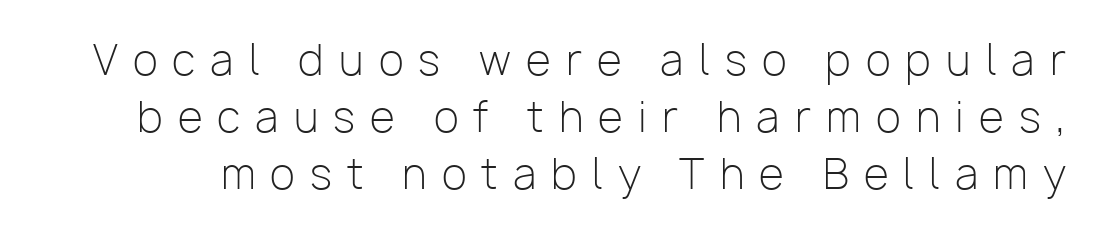
The image shows 41 px light sans-serif type, upright; set normal line spacing (1.39x), unusually wide letter spacing (+0.37 em), not underlined; low stroke contrast and a medium x-height.
